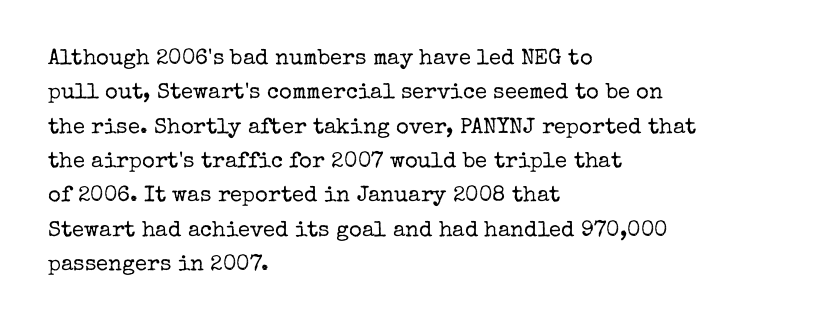
{"italic": "no", "bold": "no", "underline": "no", "align": "left", "line_spacing": "normal", "line_spacing_ratio": 1.56, "letter_spacing": "normal", "letter_spacing_em": 0.0, "glyph_px": 22}
